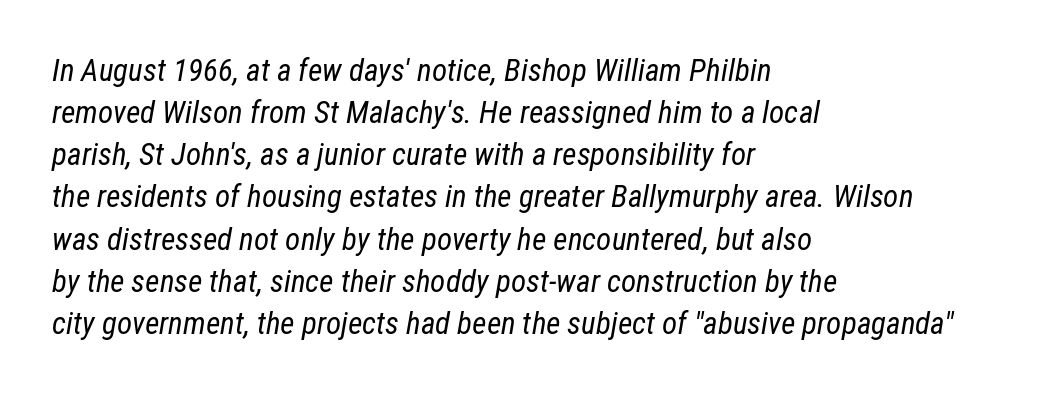
These lines were composed using italics. The face used here is rendered with its standard letterfit. Evenly set lines give the paragraph a standard silhouette. Any mark beneath the type? The region is blank.
